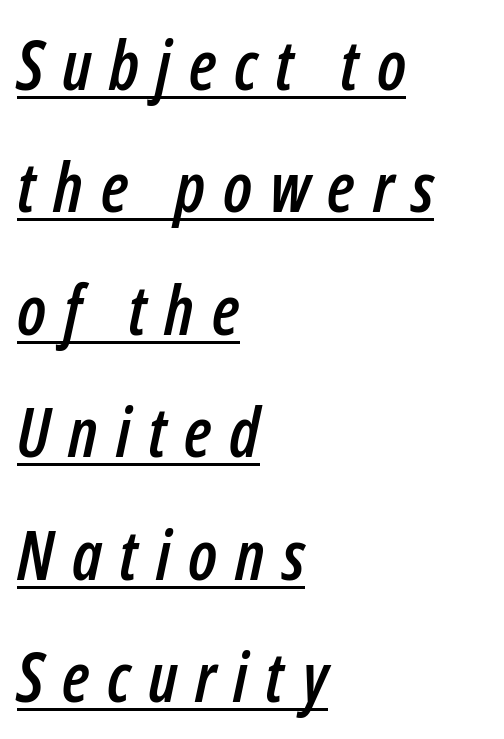
Q: Is the text italic (slanted)? A: Yes, it leans right by about 12 degrees.
Q: Is the text underlined? A: Yes.
Q: How is the paragraph aligned? A: Left-aligned.
Q: Is the spacing between letters normal or unusually wide? A: Unusually wide.
Q: Width (condensed, normal, or wide)? A: Condensed.
Q: Stroke contrast? A: Low.
Q: x-height? A: Medium.
Q: Monospaced? A: No.
